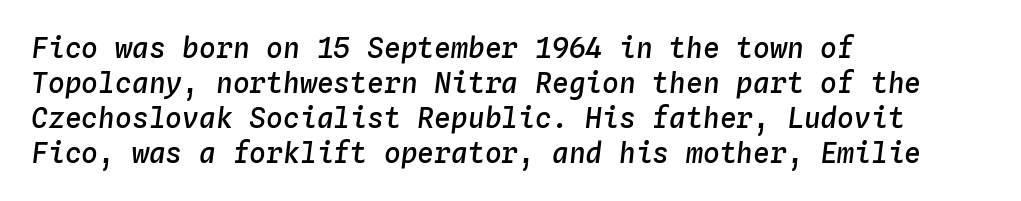
Q: Is the text bold? A: Semi-bold.
Q: Is the text italic (slanted)? A: Yes, it leans right by about 4 degrees.
Q: Is the text underlined? A: No.
Q: How is the paragraph aligned? A: Left-aligned.
Q: Is the spacing between letters normal or unusually wide? A: Normal.
Q: Is the spacing between lines tight, normal or loose? A: Normal.
Q: Width (condensed, normal, or wide)? A: Normal.
Q: Stroke contrast? A: Low.
Q: x-height? A: Medium.
Q: Monospaced? A: Yes.
